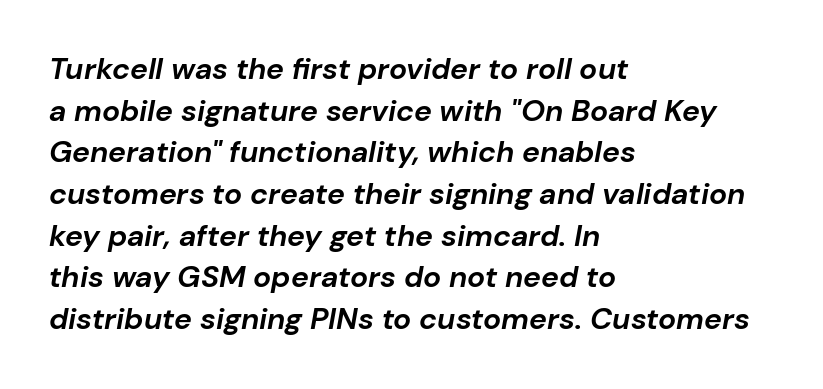
{"italic": "yes", "lean": "right", "slant_degrees": 10, "bold": "yes", "weight": "bold", "width": "normal", "stroke_contrast": "low", "x_height": "medium", "monospaced": "no", "underline": "no", "align": "left", "line_spacing": "normal", "line_spacing_ratio": 1.39, "letter_spacing": "normal", "letter_spacing_em": 0.0, "glyph_px": 30}
